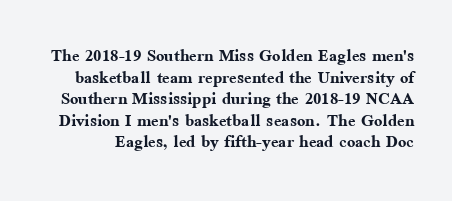
The image shows 22 px bold type, upright; set tight line spacing (0.98x), normal letter spacing, not underlined.
